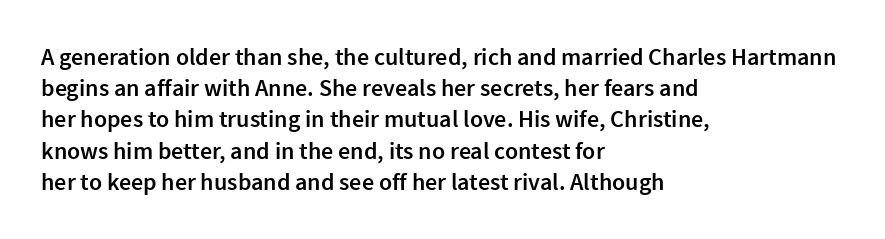
The image shows 24 px text type, upright; set left-aligned, normal line spacing (1.3x), normal letter spacing, not underlined.
